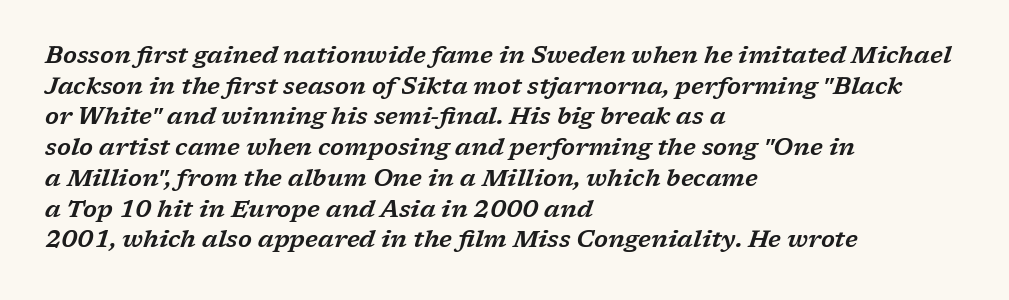
{"italic": "yes", "lean": "right", "slant_degrees": 17, "underline": "no", "align": "left", "line_spacing": "normal", "line_spacing_ratio": 1.28, "letter_spacing": "normal", "letter_spacing_em": 0.0, "glyph_px": 24}
